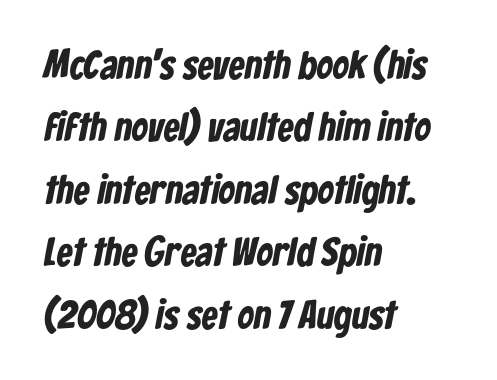
Q: Is the text bold? A: Yes.
Q: Is the typeface a serif or a sans-serif typeface? A: Sans-serif.
Q: Is the text underlined? A: No.
Q: How is the paragraph aligned? A: Left-aligned.
Q: Is the spacing between letters normal or unusually wide? A: Normal.
Q: Is the spacing between lines tight, normal or loose? A: Normal.
Q: Width (condensed, normal, or wide)? A: Condensed.
Q: Stroke contrast? A: Low.
Q: x-height? A: Medium.
Q: Monospaced? A: No.
